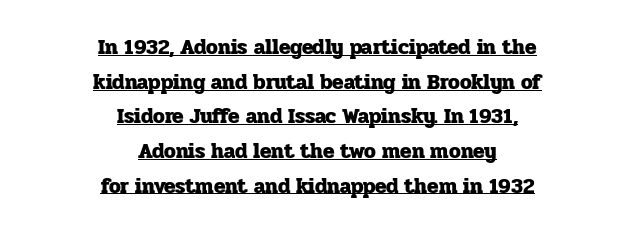
{"italic": "no", "bold": "yes", "underline": "yes", "align": "center", "line_spacing": "normal", "line_spacing_ratio": 1.65, "letter_spacing": "normal", "letter_spacing_em": 0.0, "glyph_px": 21}
